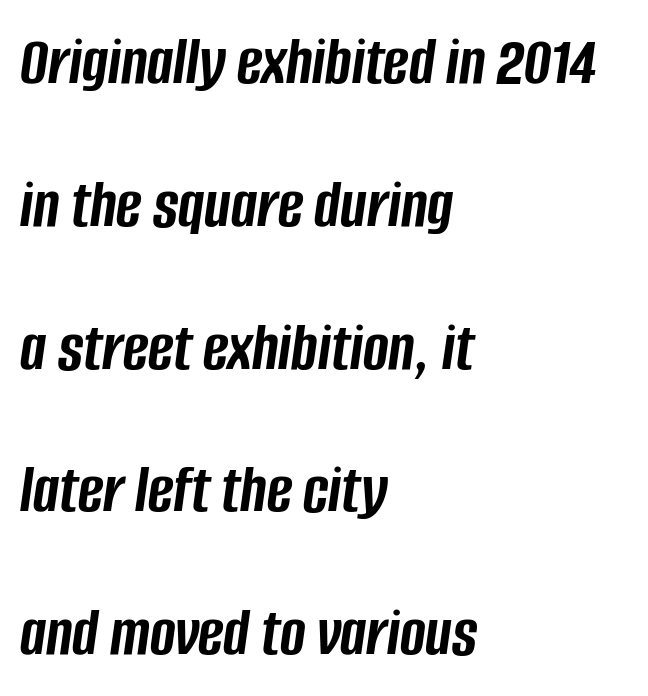
{"italic": "yes", "lean": "right", "slant_degrees": 8, "bold": "yes", "weight": "semibold", "width": "condensed", "stroke_contrast": "low", "x_height": "large", "monospaced": "no", "underline": "no", "align": "left", "line_spacing": "loose", "line_spacing_ratio": 2.07, "letter_spacing": "normal", "letter_spacing_em": 0.0, "glyph_px": 69}
